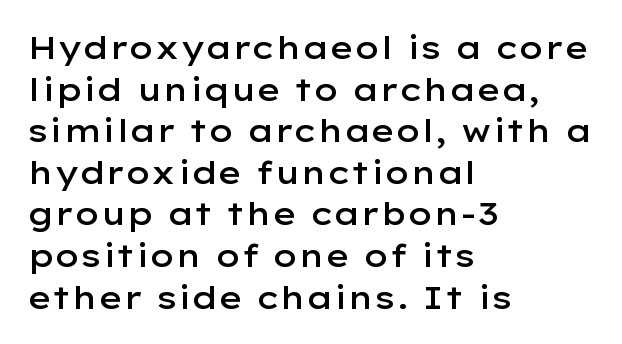
Does the leading feel generous? No, just average. Line beginnings align vertically; line endings do not. Grotesque or geometric, the face here clearly has no serifs. The zone under the glyphs is completely vacant.
